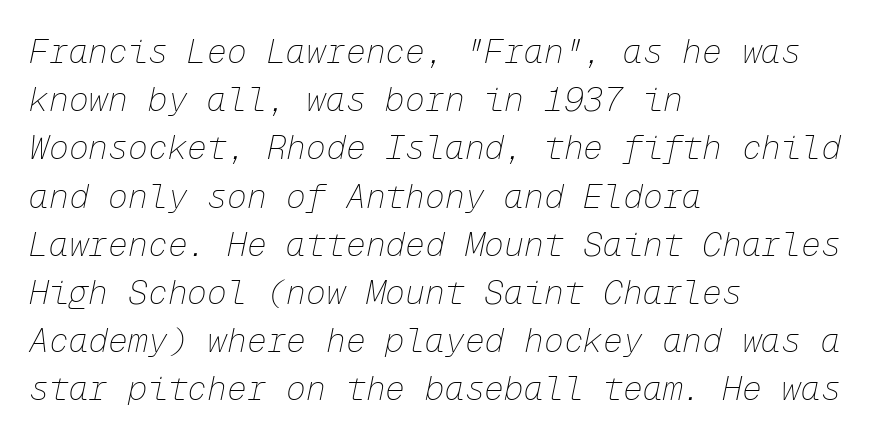
{"italic": "yes", "lean": "right", "slant_degrees": 12, "bold": "no", "weight": "thin", "width": "normal", "stroke_contrast": "low", "x_height": "medium", "monospaced": "yes", "underline": "no", "align": "left", "line_spacing": "normal", "line_spacing_ratio": 1.46, "letter_spacing": "normal", "letter_spacing_em": 0.0, "glyph_px": 33}
